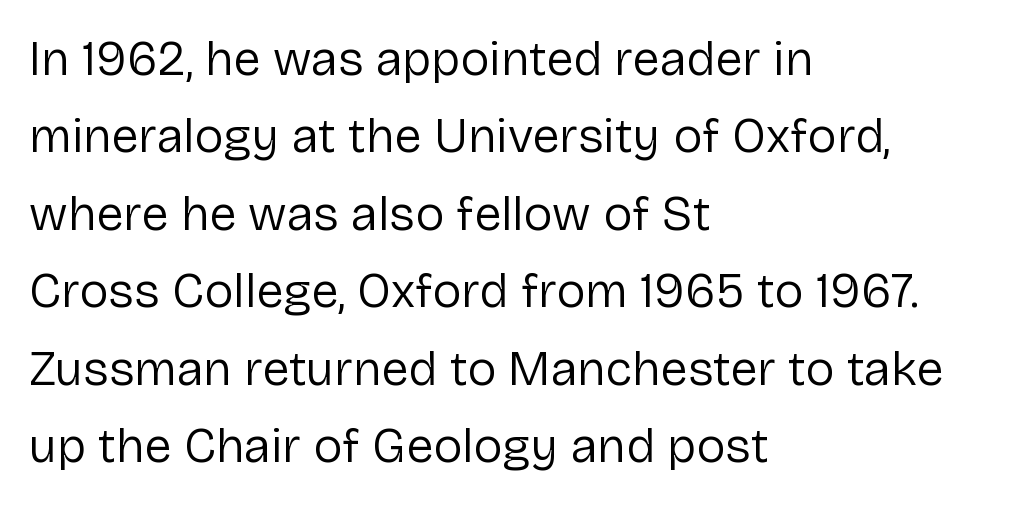
{"serif": "no", "italic": "no", "bold": "no", "weight": "regular", "width": "normal", "stroke_contrast": "low", "x_height": "medium", "monospaced": "no", "underline": "no", "align": "left", "line_spacing": "normal", "line_spacing_ratio": 1.58, "letter_spacing": "normal", "letter_spacing_em": 0.0, "glyph_px": 49}
